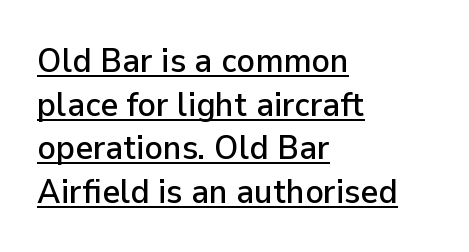
Q: Is the text italic (slanted)? A: No, it is upright.
Q: Is the typeface a serif or a sans-serif typeface? A: Sans-serif.
Q: Is the text underlined? A: Yes.
Q: How is the paragraph aligned? A: Left-aligned.
Q: Is the spacing between letters normal or unusually wide? A: Normal.
Q: Is the spacing between lines tight, normal or loose? A: Normal.
Q: Width (condensed, normal, or wide)? A: Normal.
Q: Stroke contrast? A: Low.
Q: x-height? A: Medium.
Q: Monospaced? A: No.
